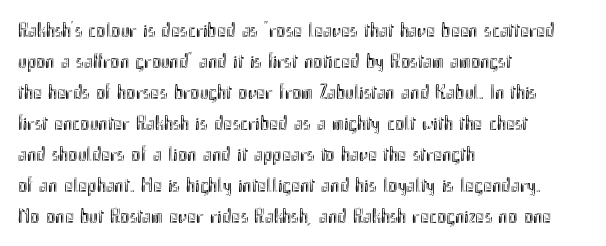
The image shows 21 px text type, upright; set left-aligned, normal line spacing (1.48x), normal letter spacing, not underlined.
